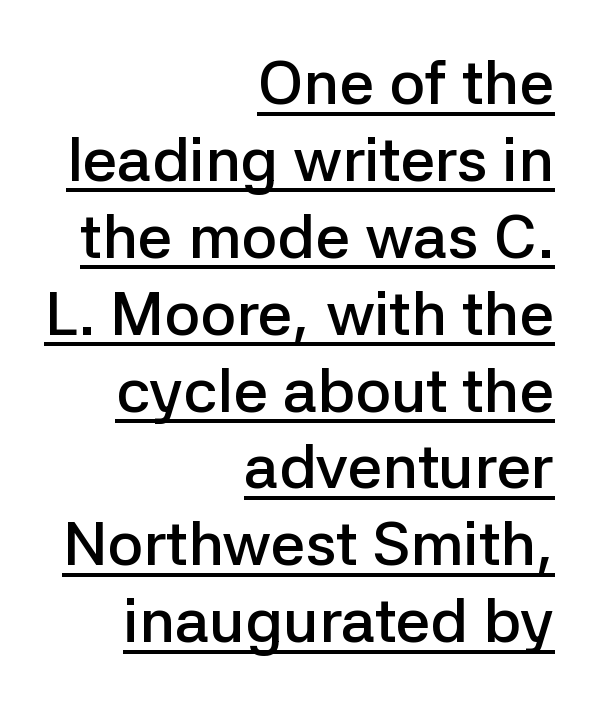
Do the characters align in a grid? No, the font is proportional. You could call the tracking neutral — neither tight nor loose. Nothing sits at the stroke ends, so this counts as sans-serif. The typesetter has applied underlining to the passage shown. The rendering uses a semibold face; strokes are thickened but not to full bold.
